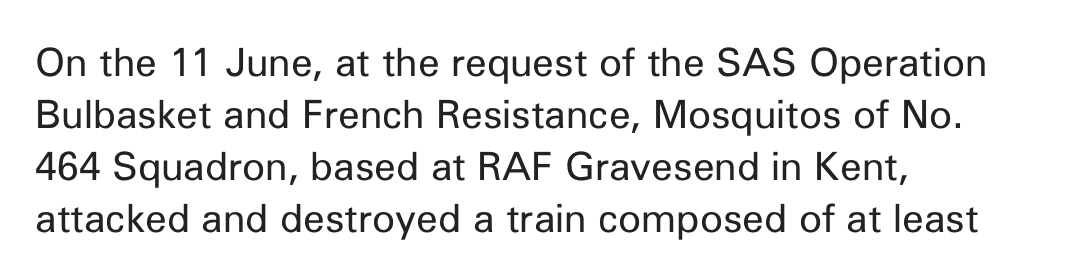
Q: Is the text bold? A: No.
Q: Is the text italic (slanted)? A: No, it is upright.
Q: Is the typeface a serif or a sans-serif typeface? A: Sans-serif.
Q: Is the text underlined? A: No.
Q: How is the paragraph aligned? A: Left-aligned.
Q: Is the spacing between letters normal or unusually wide? A: Normal.
Q: Is the spacing between lines tight, normal or loose? A: Normal.
Q: Width (condensed, normal, or wide)? A: Normal.
Q: Stroke contrast? A: Low.
Q: x-height? A: Medium.
Q: Monospaced? A: No.
